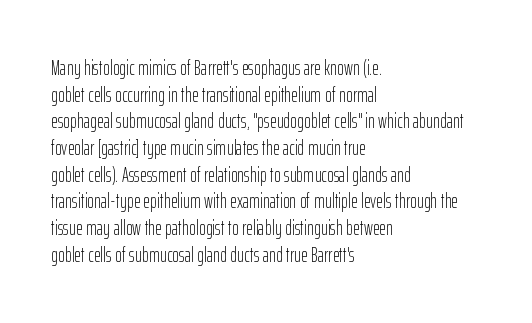
{"italic": "no", "bold": "no", "underline": "no", "align": "left", "line_spacing": "normal", "line_spacing_ratio": 1.27, "letter_spacing": "normal", "letter_spacing_em": 0.0, "glyph_px": 21}
